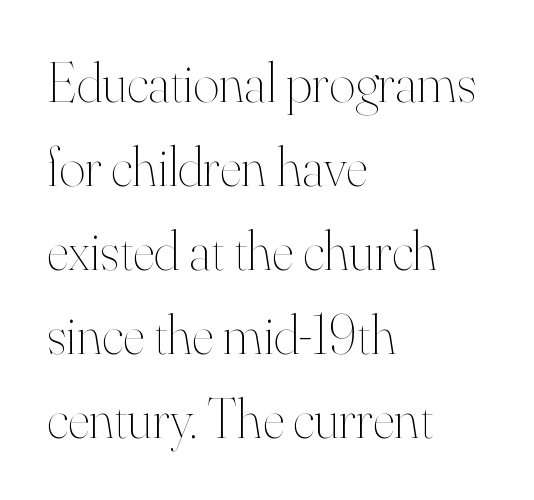
The image shows 56 px thin type, upright; set left-aligned, normal line spacing (1.5x), normal letter spacing, not underlined; high stroke contrast and a small x-height.
